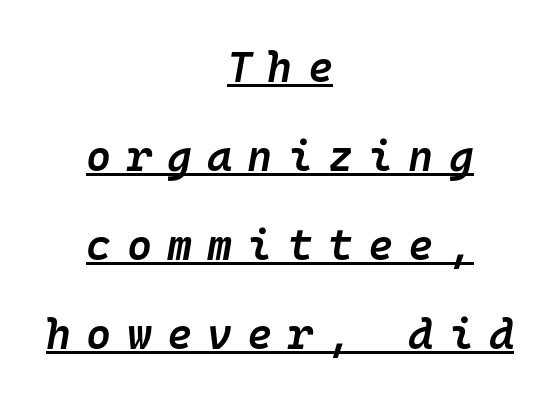
The image shows 43 px semibold type, italic (leaning right), monospaced; set centered, loose line spacing (2.07x), unusually wide letter spacing (+0.35 em), underlined; low stroke contrast and a medium x-height.
